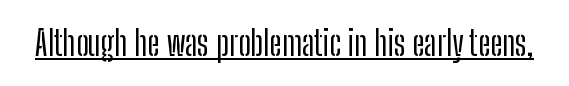
The image shows 34 px condensed sans-serif type, upright; set normal letter spacing, underlined; low stroke contrast and a medium x-height.
